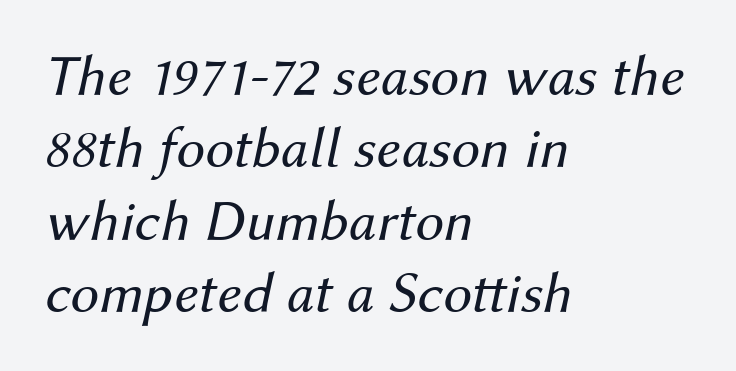
The image shows 58 px regular-weight type, italic (leaning right); set left-aligned, normal line spacing (1.25x), normal letter spacing, not underlined; medium stroke contrast and a medium x-height.
